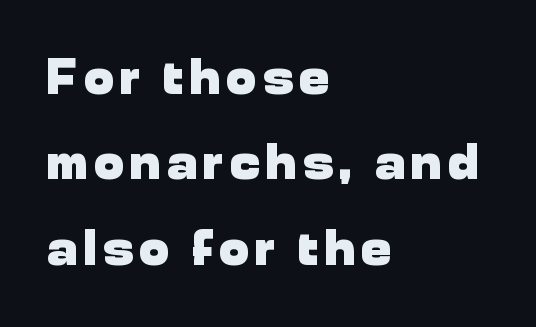
These words are printed bold, with thick strokes throughout. The passage shown is typed in a proportional face where columns would drift. Line beginnings align vertically; line endings do not. Only glyphs here, with clear space below each row. Nothing sits at the stroke ends, so this counts as sans-serif. Characters remain perfectly vertical along every line.
